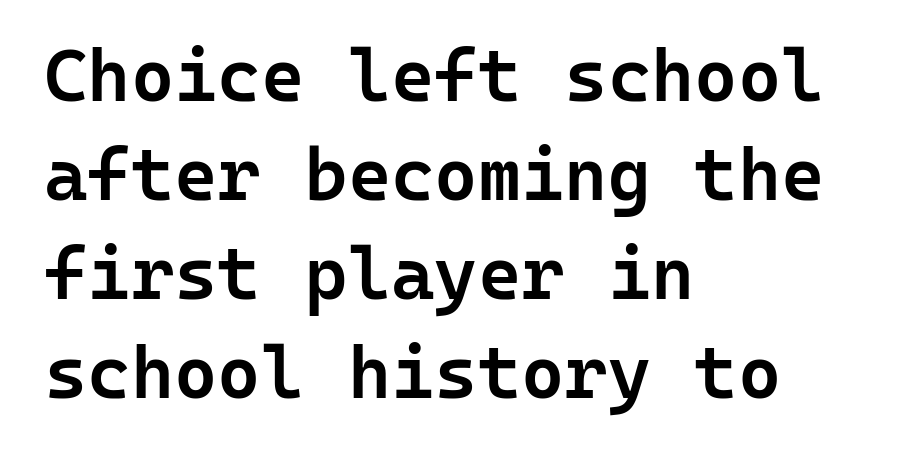
The image shows 74 px semibold sans-serif type, upright, monospaced; set left-aligned, normal line spacing (1.34x), normal letter spacing, not underlined; low stroke contrast and a medium x-height.
